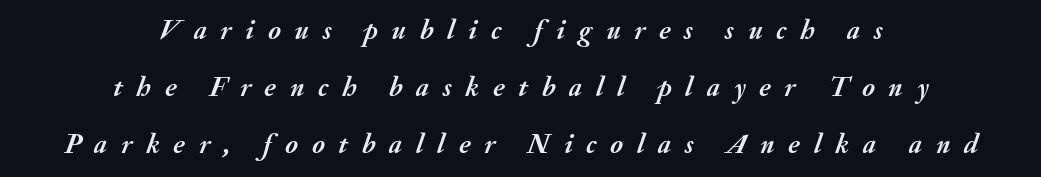
The sample has been set heavy, in full bold. Quick note: underline off. The letters are slanted; this is an italic face. The leading is generous, giving the passage an open texture. Is this a fixed-width face? No — the glyphs have proportional, varying widths.
